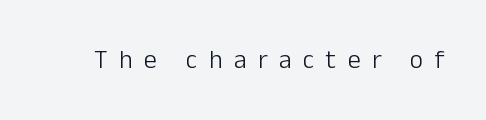
The glyphs are unaccompanied by any horizontal stroke below them. This is the regular roman posture of the typeface. Think standard paragraph weight, or any step lighter than that. The tracking jumps out immediately: characters are airy and widely separated.
